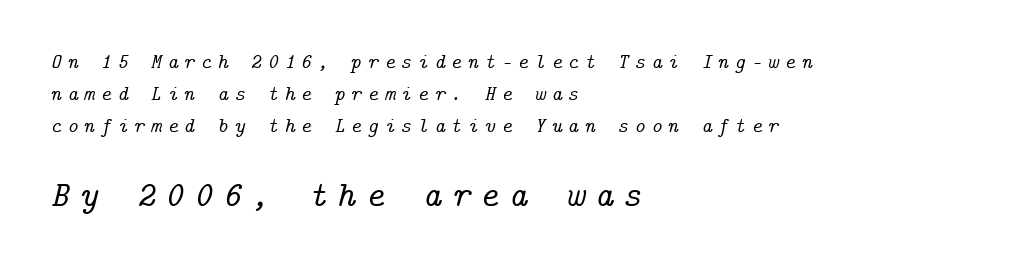
The image shows 36 px serif type, italic (leaning right); set left-aligned, normal line spacing (1.53x), unusually wide letter spacing (+0.27 em), not underlined; the second (bottom) block is 1.71x larger; low stroke contrast and a medium x-height.
